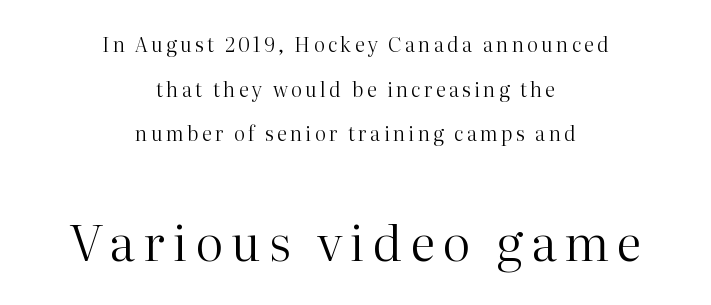
{"serif": "yes", "italic": "no", "bold": "no", "weight": "regular", "width": "normal", "stroke_contrast": "high", "x_height": "medium", "monospaced": "no", "underline": "no", "align": "center", "line_spacing": "loose", "line_spacing_ratio": 2.23, "larger_block": "second", "size_ratio": 2.5, "glyph_px": 50}
